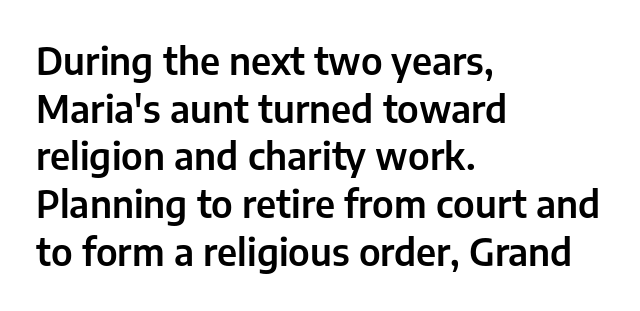
{"serif": "no", "italic": "no", "width": "normal", "stroke_contrast": "low", "x_height": "medium", "monospaced": "no", "underline": "no", "align": "left", "line_spacing": "normal", "line_spacing_ratio": 1.29, "letter_spacing": "normal", "letter_spacing_em": 0.0, "glyph_px": 37}
